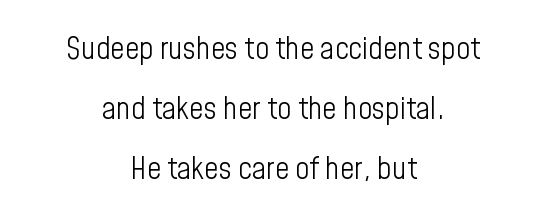
{"serif": "no", "italic": "no", "bold": "no", "weight": "light", "width": "condensed", "stroke_contrast": "low", "x_height": "medium", "monospaced": "no", "underline": "no", "align": "center", "line_spacing": "loose", "line_spacing_ratio": 1.94, "letter_spacing": "normal", "letter_spacing_em": 0.0, "glyph_px": 31}
